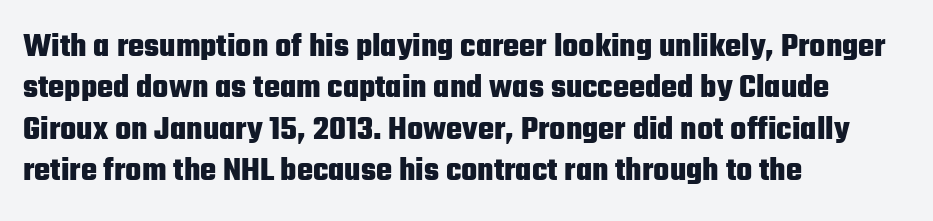
{"serif": "no", "italic": "no", "bold": "yes", "weight": "heavy", "width": "condensed", "stroke_contrast": "low", "x_height": "medium", "monospaced": "no", "underline": "no", "align": "left", "line_spacing_ratio": 1.22, "letter_spacing": "normal", "letter_spacing_em": 0.0, "glyph_px": 34}
